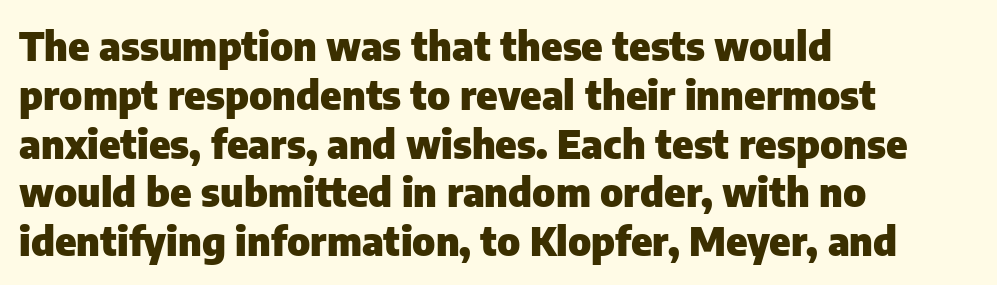
The image shows 40 px heavy sans-serif type, upright; set left-aligned, line spacing 1.22x, normal letter spacing, not underlined; low stroke contrast and a medium x-height.
